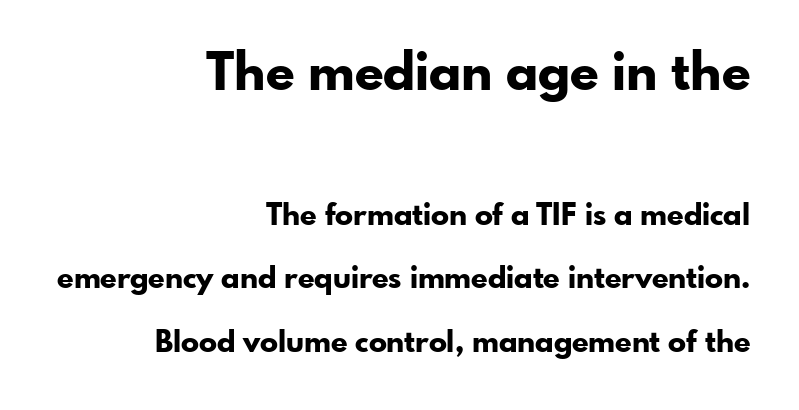
The image shows 52 px bold sans-serif type, upright; set right-aligned, loose line spacing (2.12x), normal letter spacing, not underlined; the first (top) block is 1.73x larger; low stroke contrast and a small x-height.
